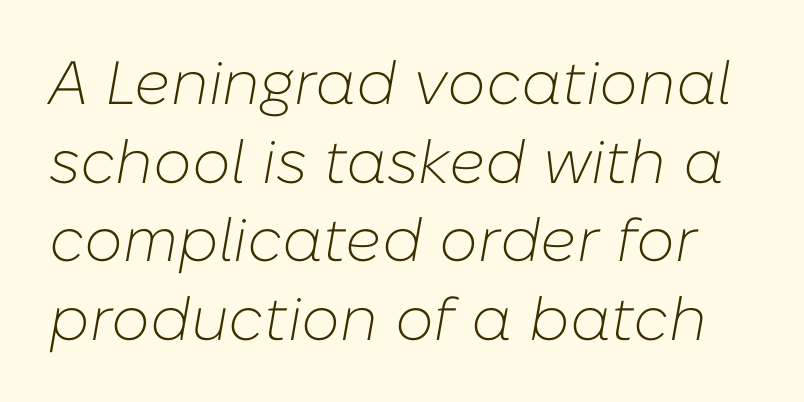
The lettering tilts uniformly, giving the passage an italic look. The designer left line spacing at the default. Caption: face not bold, strokes unweighted. The type is set solid horizontally, with unmodified tracking. The letters advance in unequal steps, a hallmark of proportional type.
